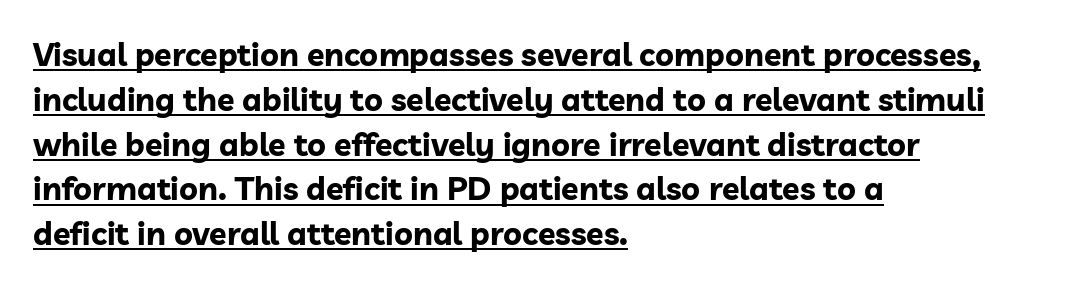
Q: Is the text bold? A: Yes.
Q: Is the text italic (slanted)? A: No, it is upright.
Q: Is the typeface a serif or a sans-serif typeface? A: Sans-serif.
Q: Is the text underlined? A: Yes.
Q: How is the paragraph aligned? A: Left-aligned.
Q: Is the spacing between letters normal or unusually wide? A: Normal.
Q: Is the spacing between lines tight, normal or loose? A: Normal.
Q: Width (condensed, normal, or wide)? A: Normal.
Q: Stroke contrast? A: Low.
Q: x-height? A: Medium.
Q: Monospaced? A: No.
